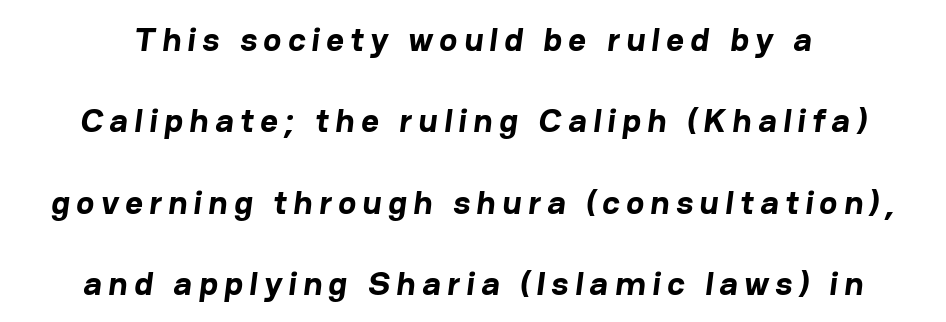
A typesetter would label this face a sans. Each letter keeps its own natural width here, so spacing adapts to shape. Is the type bold? Yes — the strokes are clearly thick and heavy. The vertical gap from one line to the next is large.
